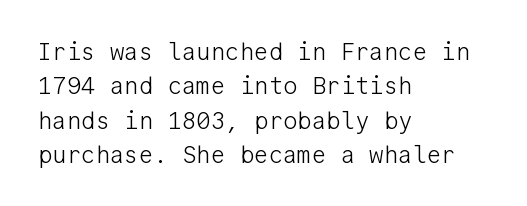
Q: Is the text bold? A: No.
Q: Is the text italic (slanted)? A: No, it is upright.
Q: Is the text underlined? A: No.
Q: How is the paragraph aligned? A: Left-aligned.
Q: Is the spacing between letters normal or unusually wide? A: Normal.
Q: Is the spacing between lines tight, normal or loose? A: Normal.
